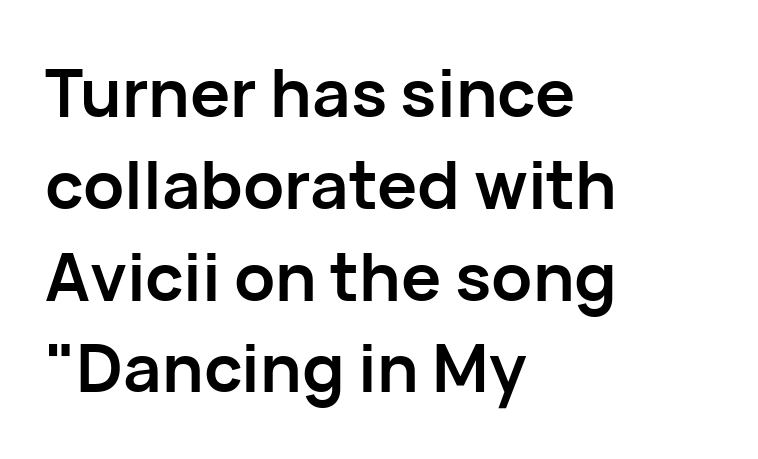
Glyph-to-glyph distance matches everyday printed text. Proportional: the letters do not fall into vertical columns. Honestly, there is no underline to notice here at all. Thick stems and heavy bowls — unmistakably bold. Notice how the passage keeps a crisp vertical edge on the left only.
